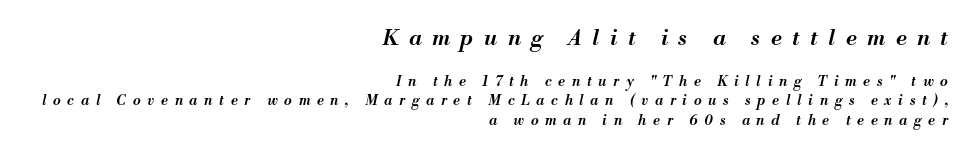
{"italic": "yes", "lean": "right", "slant_degrees": 13, "bold": "semi", "underline": "no", "align": "right", "line_spacing": "normal", "line_spacing_ratio": 1.41, "letter_spacing": "wide", "letter_spacing_em": 0.48, "larger_block": "first", "size_ratio": 1.57, "glyph_px": 22}
